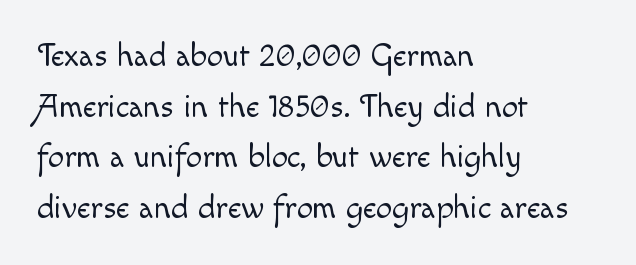
Q: Is the text bold? A: No.
Q: Is the text italic (slanted)? A: No, it is upright.
Q: Is the text underlined? A: No.
Q: How is the paragraph aligned? A: Left-aligned.
Q: Is the spacing between letters normal or unusually wide? A: Normal.
Q: Is the spacing between lines tight, normal or loose? A: Normal.
Q: Width (condensed, normal, or wide)? A: Normal.
Q: x-height? A: Small.
Q: Monospaced? A: No.
